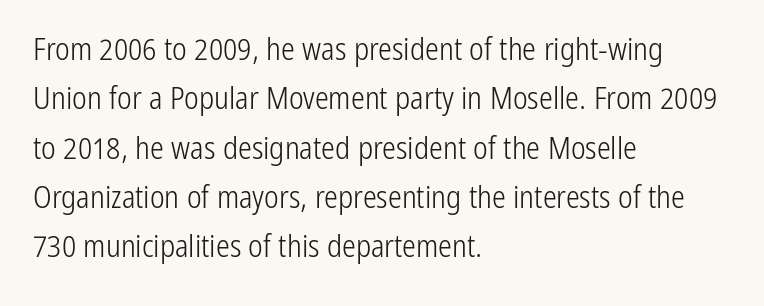
Q: Is the text bold? A: No.
Q: Is the text italic (slanted)? A: No, it is upright.
Q: Is the typeface a serif or a sans-serif typeface? A: Sans-serif.
Q: Is the text underlined? A: No.
Q: How is the paragraph aligned? A: Left-aligned.
Q: Is the spacing between letters normal or unusually wide? A: Normal.
Q: Is the spacing between lines tight, normal or loose? A: Normal.
Q: Width (condensed, normal, or wide)? A: Condensed.
Q: Stroke contrast? A: Low.
Q: x-height? A: Medium.
Q: Monospaced? A: No.
